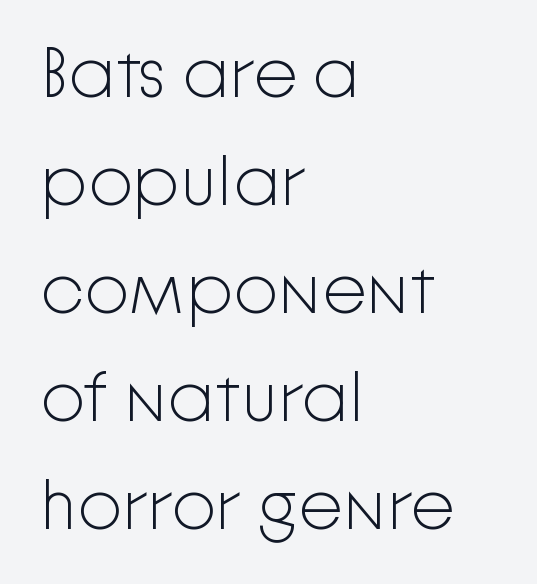
The image shows 71 px light sans-serif type, upright; set left-aligned, normal line spacing (1.52x), normal letter spacing, not underlined; low stroke contrast and a medium x-height.
